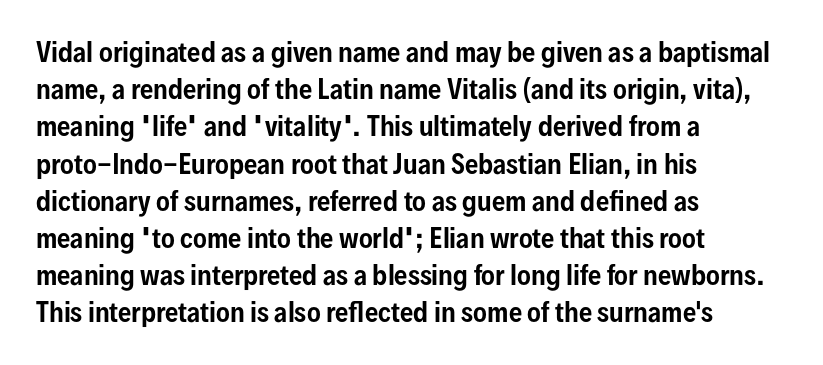
The image shows 26 px text type, upright; set left-aligned, normal line spacing (1.43x), normal letter spacing, not underlined.
